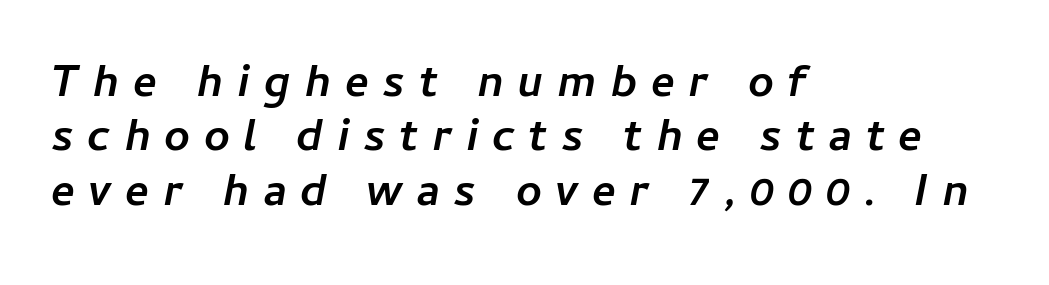
Q: Is the text bold? A: Yes.
Q: Is the text italic (slanted)? A: Yes, it leans right by about 11 degrees.
Q: Is the text underlined? A: No.
Q: How is the paragraph aligned? A: Left-aligned.
Q: Is the spacing between letters normal or unusually wide? A: Unusually wide.
Q: Width (condensed, normal, or wide)? A: Normal.
Q: Stroke contrast? A: Low.
Q: x-height? A: Medium.
Q: Monospaced? A: No.
